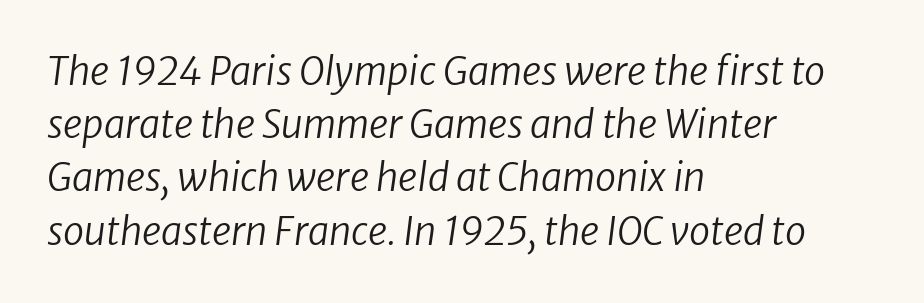
Words appear dense and cohesive because spacing is normal. This sample has the flowing, uneven cadence of proportional lettering. Has an underline been added? It has not. There's an unmistakable incline to the writing here.
